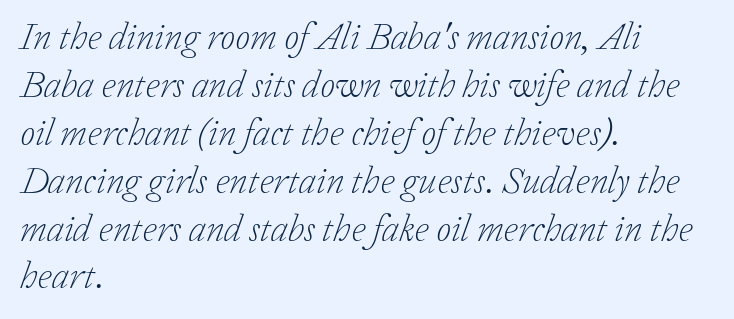
{"serif": "yes", "italic": "yes", "lean": "right", "slant_degrees": 20, "bold": "no", "weight": "light", "width": "normal", "stroke_contrast": "low", "x_height": "medium", "monospaced": "no", "underline": "no", "align": "left", "line_spacing": "normal", "line_spacing_ratio": 1.26, "letter_spacing": "normal", "letter_spacing_em": 0.0, "glyph_px": 38}
